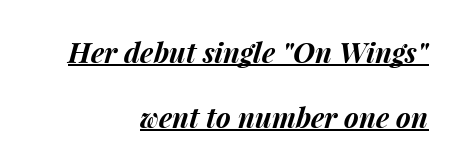
The image shows 28 px bold type, italic (leaning right); set right-aligned, loose line spacing (2.32x), normal letter spacing, underlined; medium stroke contrast and a medium x-height.
